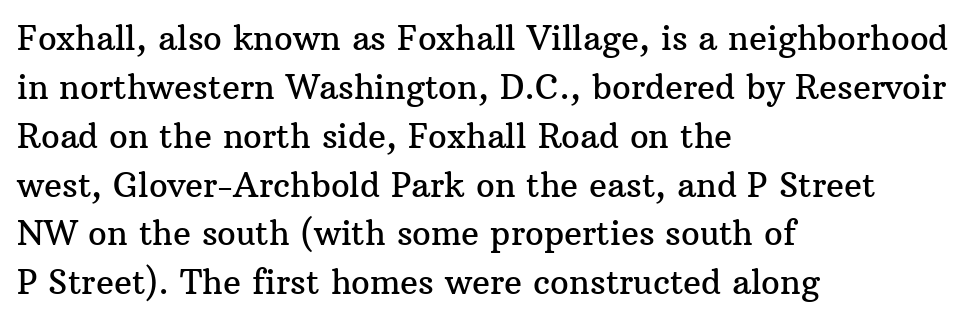
The image shows 33 px serif type, upright; set left-aligned, normal line spacing (1.48x), normal letter spacing, not underlined; medium stroke contrast and a medium x-height.
